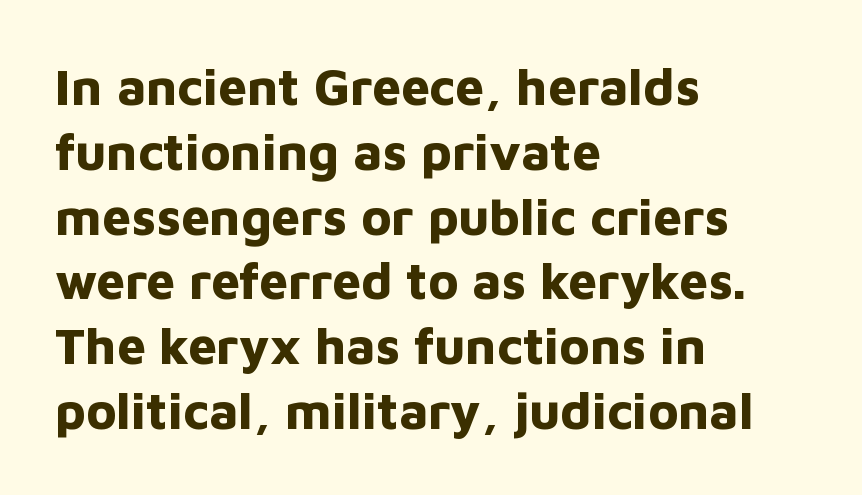
Spacing verdict: proportional, widths tailored to each character. Letters rest on an invisible, unmarked baseline. This sample is left-justified, so line endings fall wherever the words run out. Horizontal bands of white between lines are of average thickness. Unlike italic type, these characters show no tilt at all.
